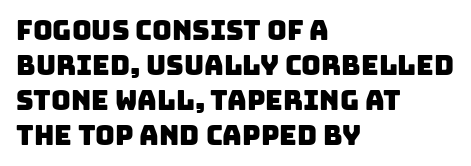
The ragged edge is on the right, which tells us the setting is flush left. Caption: standard tracking, unaltered. Each row of text sits above clean, open space. The passage shown stacks its lines at a standard gap.
